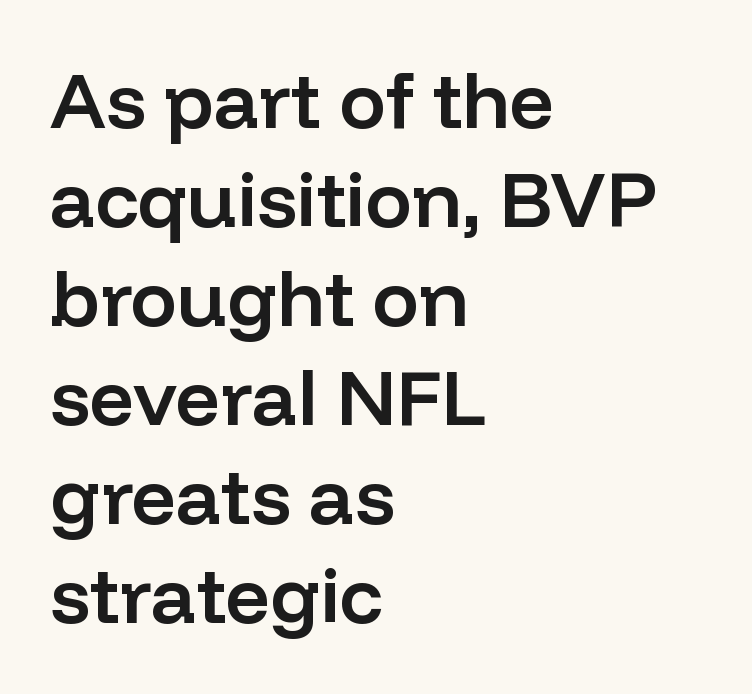
The image shows 78 px semibold sans-serif type, upright; set left-aligned, normal line spacing (1.27x), normal letter spacing, not underlined; low stroke contrast and a medium x-height.
